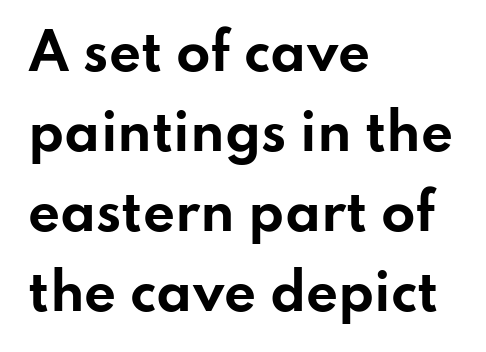
{"serif": "no", "italic": "no", "bold": "yes", "weight": "bold", "width": "wide", "stroke_contrast": "low", "x_height": "small", "monospaced": "no", "underline": "no", "align": "left", "line_spacing": "normal", "line_spacing_ratio": 1.6, "letter_spacing": "normal", "letter_spacing_em": 0.0, "glyph_px": 50}
